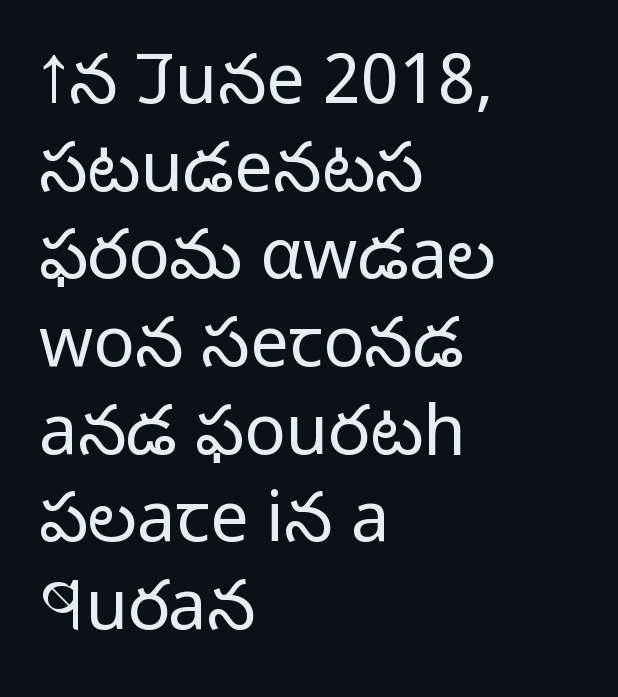
{"serif": "no", "italic": "no", "bold": "no", "weight": "light", "width": "normal", "stroke_contrast": "low", "x_height": "medium", "monospaced": "no", "underline": "no", "align": "left", "line_spacing": "normal", "line_spacing_ratio": 1.27, "letter_spacing": "normal", "letter_spacing_em": 0.0, "glyph_px": 69}
